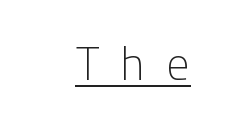
Q: Is the text bold? A: No.
Q: Is the text italic (slanted)? A: No, it is upright.
Q: Is the typeface a serif or a sans-serif typeface? A: Sans-serif.
Q: Is the text underlined? A: Yes.
Q: Is the spacing between letters normal or unusually wide? A: Unusually wide.
Q: Width (condensed, normal, or wide)? A: Normal.
Q: Stroke contrast? A: Low.
Q: x-height? A: Medium.
Q: Monospaced? A: No.
